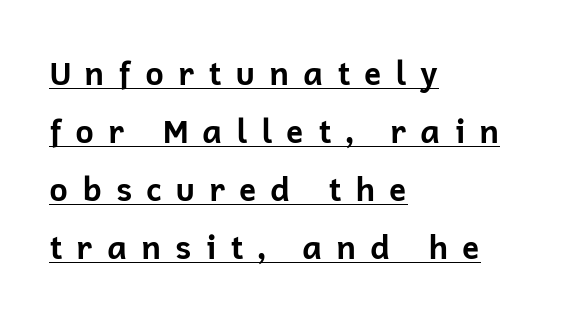
The image shows 32 px bold sans-serif type, upright; set left-aligned, line spacing 1.81x, unusually wide letter spacing (+0.42 em), underlined; low stroke contrast and a medium x-height.
